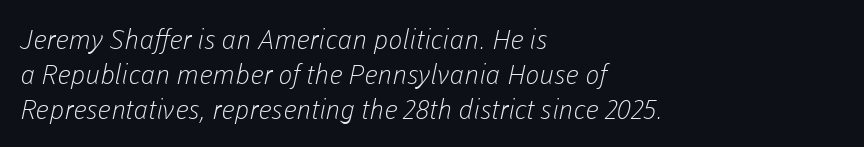
{"bold": "no", "underline": "no", "align": "left", "line_spacing": "normal", "line_spacing_ratio": 1.29, "letter_spacing": "normal", "letter_spacing_em": 0.0, "glyph_px": 27}
